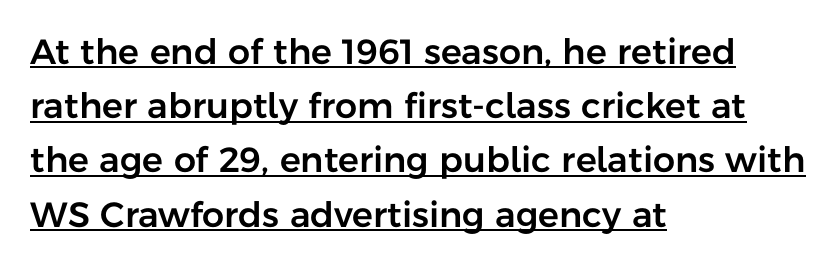
{"serif": "no", "italic": "no", "width": "normal", "stroke_contrast": "low", "x_height": "medium", "monospaced": "no", "underline": "yes", "align": "left", "line_spacing": "normal", "line_spacing_ratio": 1.55, "letter_spacing": "normal", "letter_spacing_em": 0.0, "glyph_px": 35}
